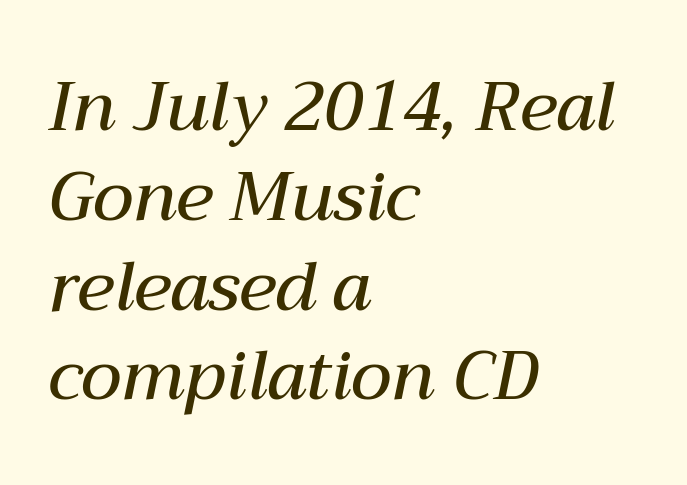
Q: Is the text bold? A: Semi-bold.
Q: Is the text italic (slanted)? A: Yes, it leans right by about 12 degrees.
Q: Is the text underlined? A: No.
Q: How is the paragraph aligned? A: Left-aligned.
Q: Is the spacing between letters normal or unusually wide? A: Normal.
Q: Is the spacing between lines tight, normal or loose? A: Normal.
Q: Width (condensed, normal, or wide)? A: Normal.
Q: Stroke contrast? A: Medium.
Q: x-height? A: Medium.
Q: Monospaced? A: No.
